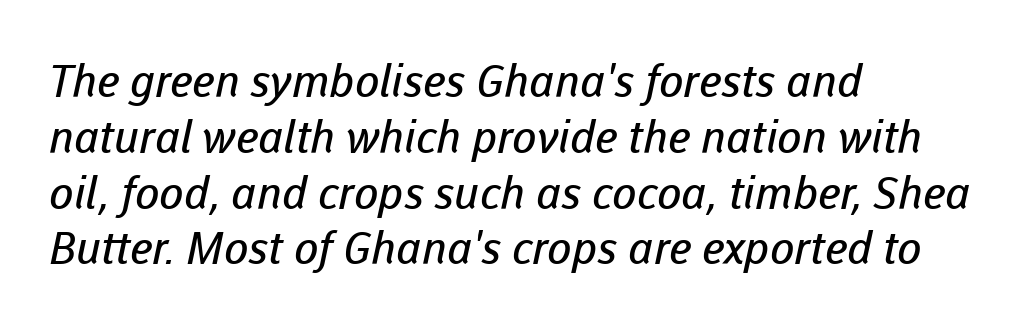
{"serif": "no", "bold": "no", "weight": "regular", "width": "normal", "stroke_contrast": "low", "x_height": "medium", "monospaced": "no", "underline": "no", "align": "left", "line_spacing_ratio": 1.24, "letter_spacing": "normal", "letter_spacing_em": 0.0, "glyph_px": 45}
